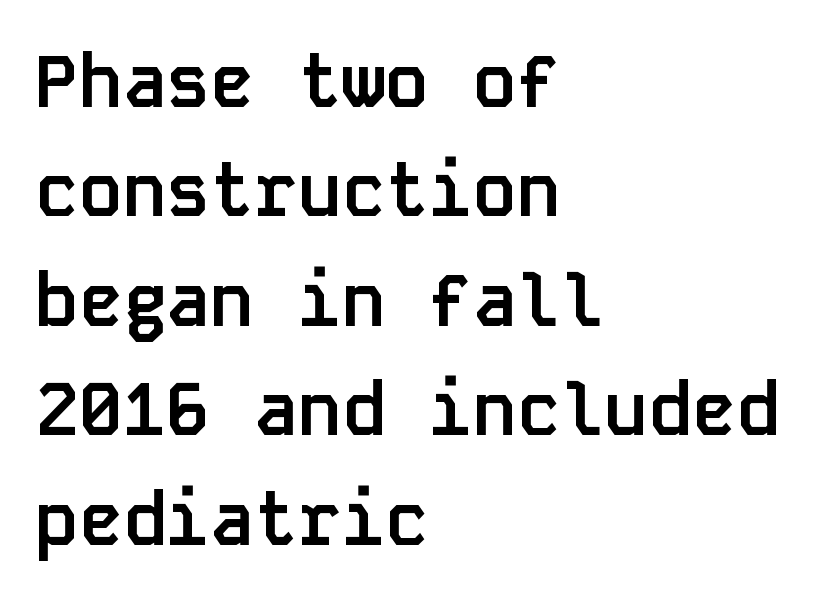
The image shows 73 px semibold sans-serif type, upright, monospaced; set left-aligned, normal line spacing (1.5x), normal letter spacing, not underlined; low stroke contrast and a large x-height.
